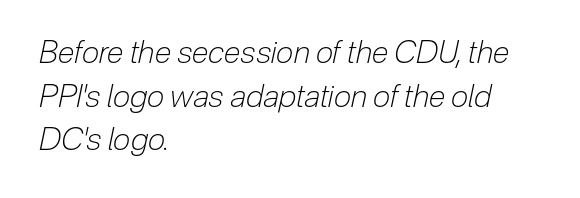
The image shows 31 px light, condensed type, italic (leaning right); set left-aligned, normal line spacing (1.41x), normal letter spacing, not underlined; low stroke contrast and a medium x-height.
